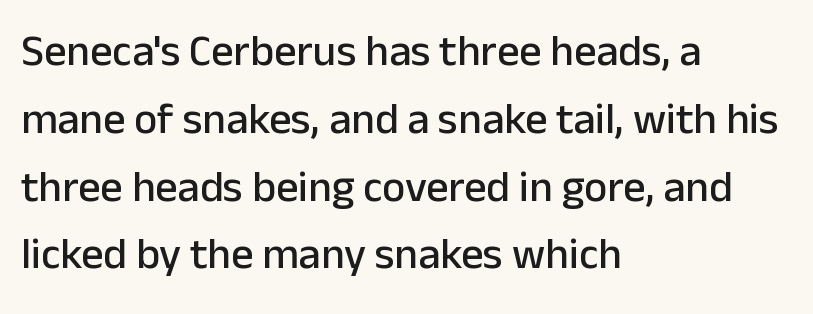
The image shows 44 px sans-serif type, upright; set left-aligned, normal line spacing (1.54x), normal letter spacing, not underlined; low stroke contrast and a medium x-height.
